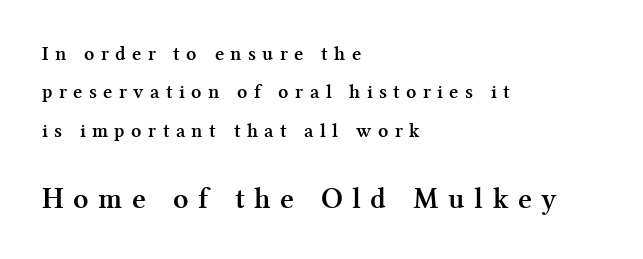
Q: Is the text bold? A: Yes.
Q: Is the text italic (slanted)? A: No, it is upright.
Q: Is the typeface a serif or a sans-serif typeface? A: Serif.
Q: Is the text underlined? A: No.
Q: How is the paragraph aligned? A: Left-aligned.
Q: Is the spacing between letters normal or unusually wide? A: Unusually wide.
Q: Is the spacing between lines tight, normal or loose? A: Loose.
Q: Which block of text is set in a larger size, the first (top) or the second (bottom)? A: The second (bottom) one.
Q: Width (condensed, normal, or wide)? A: Normal.
Q: Stroke contrast? A: Medium.
Q: x-height? A: Medium.
Q: Monospaced? A: No.
